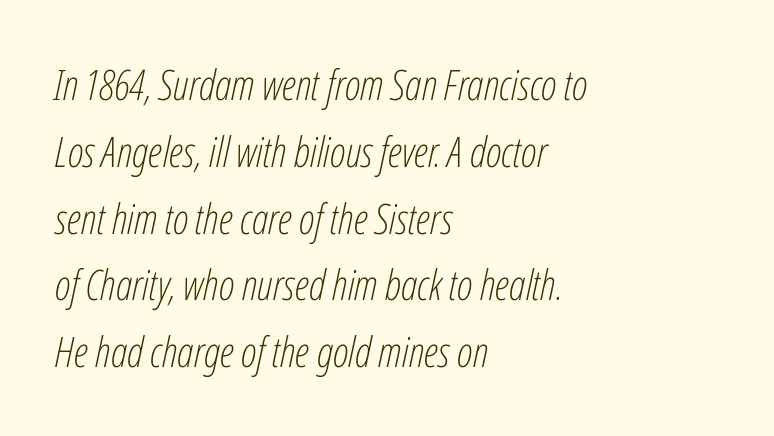
The image shows 42 px light, condensed type, italic (leaning right); set left-aligned, normal line spacing (1.59x), normal letter spacing, not underlined; low stroke contrast and a medium x-height.
